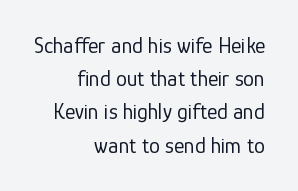
The image shows 22 px text type, upright; set right-aligned, normal line spacing (1.51x), normal letter spacing, not underlined.
